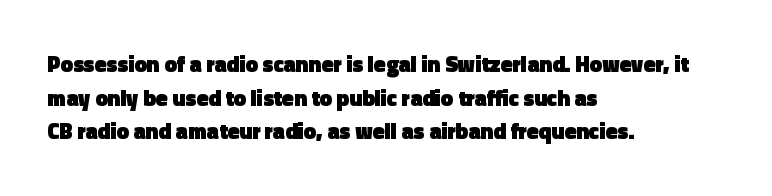
{"italic": "no", "bold": "yes", "underline": "no", "align": "left", "line_spacing": "normal", "line_spacing_ratio": 1.53, "letter_spacing": "normal", "letter_spacing_em": 0.0, "glyph_px": 22}
